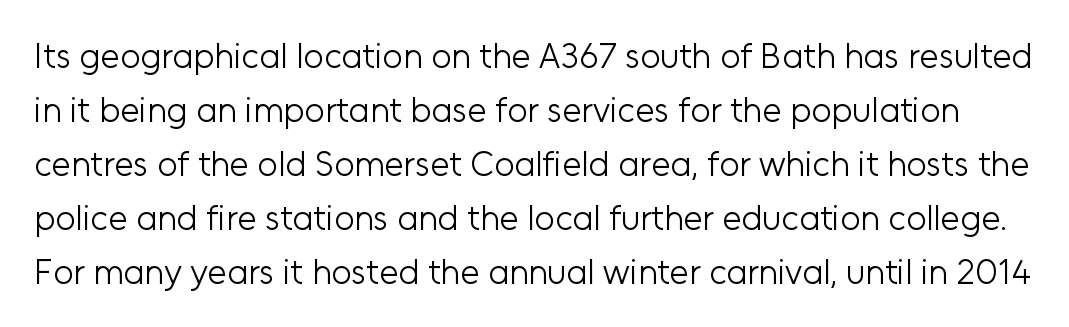
Compared with typical body copy, the letter spacing here is the same. Nobody drew a line under any word here. Is there any slant? The stems are plumb. Weight: regular or lighter.
